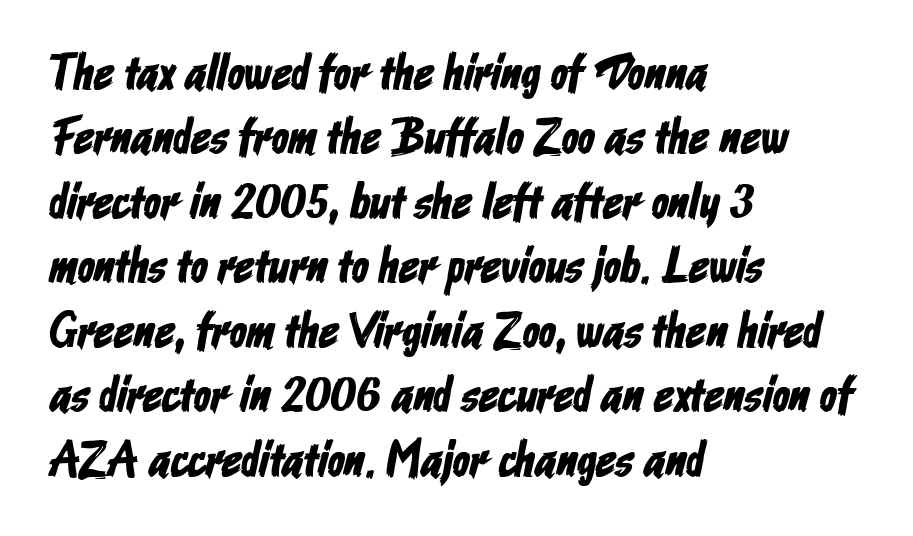
Where is the straight margin? On the left. A typesetter would label this face a sans. Whoever set this chose a conventional vertical rhythm. Clear beneath every line of the passage. What stands out about the letter spacing? Nothing — it is the standard amount.
